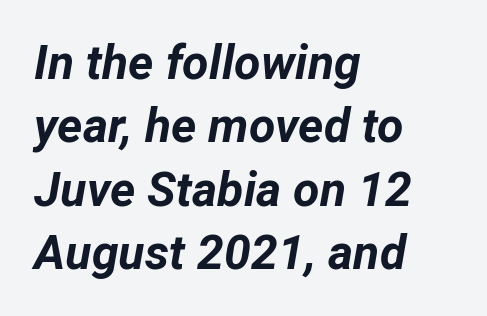
This is heavy type, rendered in bold. Does the copy run flush right? No — it runs flush left. Slant detected: the letters are inclined. Character widths vary here, with narrow letters taking less room than wide ones. The type is set solid horizontally, with unmodified tracking. A clean baseline with only descenders dipping below it.
